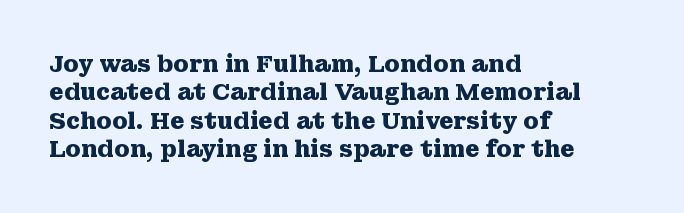
Q: Is the text bold? A: Yes.
Q: Is the text italic (slanted)? A: No, it is upright.
Q: Is the text underlined? A: No.
Q: How is the paragraph aligned? A: Left-aligned.
Q: Is the spacing between letters normal or unusually wide? A: Normal.
